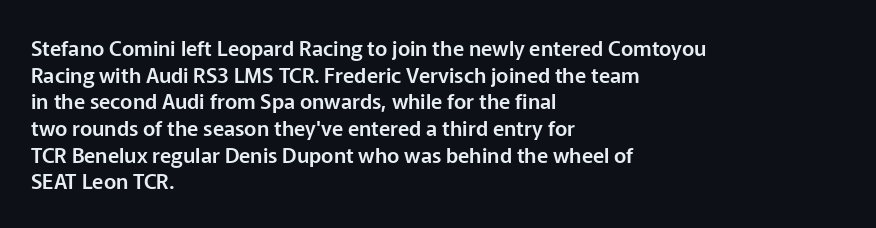
Q: Is the text italic (slanted)? A: No, it is upright.
Q: Is the text underlined? A: No.
Q: How is the paragraph aligned? A: Left-aligned.
Q: Is the spacing between letters normal or unusually wide? A: Normal.
Q: Is the spacing between lines tight, normal or loose? A: Normal.
